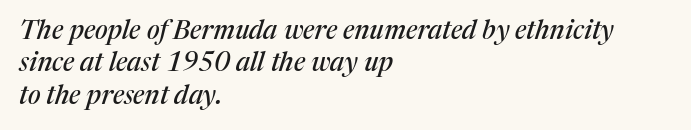
{"italic": "yes", "lean": "right", "slant_degrees": 17, "underline": "no", "align": "left", "line_spacing": "normal", "line_spacing_ratio": 1.25, "letter_spacing": "normal", "letter_spacing_em": 0.0, "glyph_px": 26}
